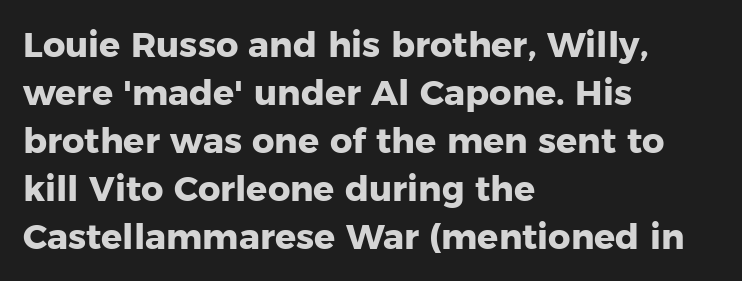
The image shows 35 px heavy sans-serif type, upright; set left-aligned, normal line spacing (1.37x), normal letter spacing, not underlined; low stroke contrast and a medium x-height.
